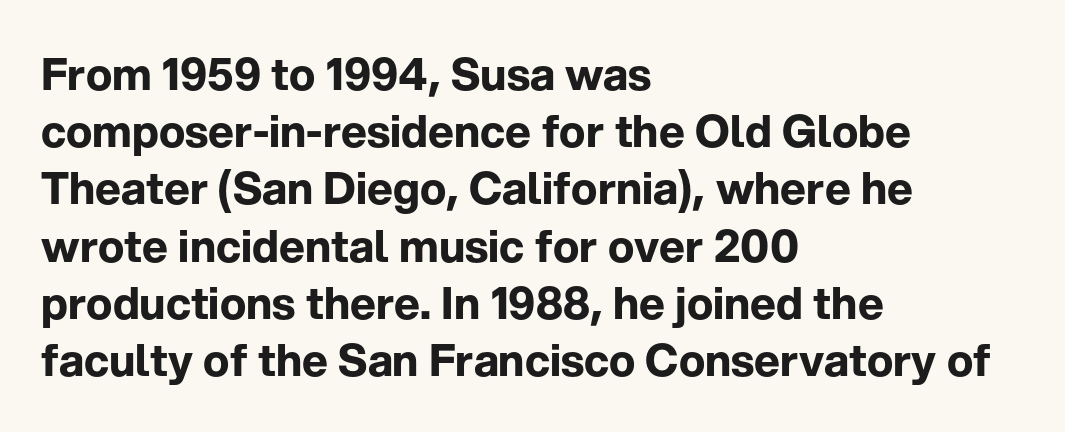
{"serif": "no", "italic": "no", "bold": "yes", "weight": "bold", "width": "normal", "stroke_contrast": "low", "x_height": "medium", "monospaced": "no", "underline": "no", "align": "left", "line_spacing": "normal", "line_spacing_ratio": 1.3, "letter_spacing": "normal", "letter_spacing_em": 0.0, "glyph_px": 44}
